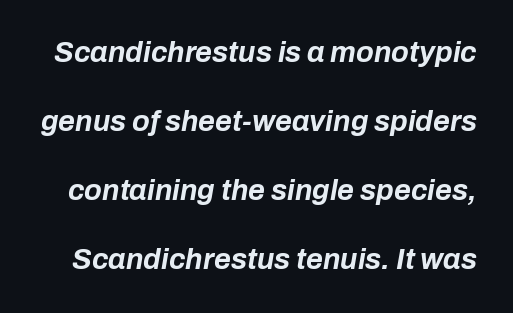
Italic? Definitely — the glyphs are oblique. The area under the type is left untouched. Caption: standard tracking, unaltered. Heft: maximum for text — a bold. The face used here is proportionally spaced, like ordinary book or web type. Rows of type keep a wide berth in the vertical direction.
